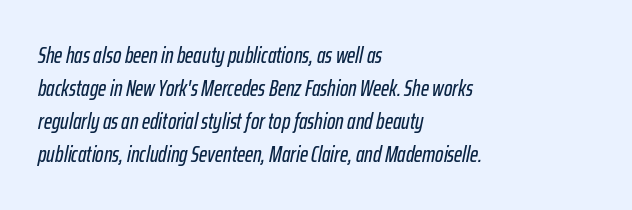
Q: Is the text italic (slanted)? A: Yes, it leans right by about 12 degrees.
Q: Is the text underlined? A: No.
Q: How is the paragraph aligned? A: Left-aligned.
Q: Is the spacing between letters normal or unusually wide? A: Normal.
Q: Is the spacing between lines tight, normal or loose? A: Normal.
